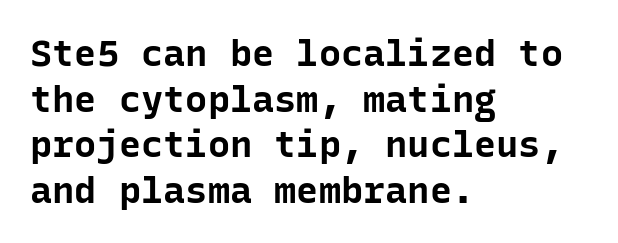
The image shows 37 px bold sans-serif type, upright, monospaced; set left-aligned, line spacing 1.23x, normal letter spacing, not underlined; low stroke contrast and a medium x-height.
